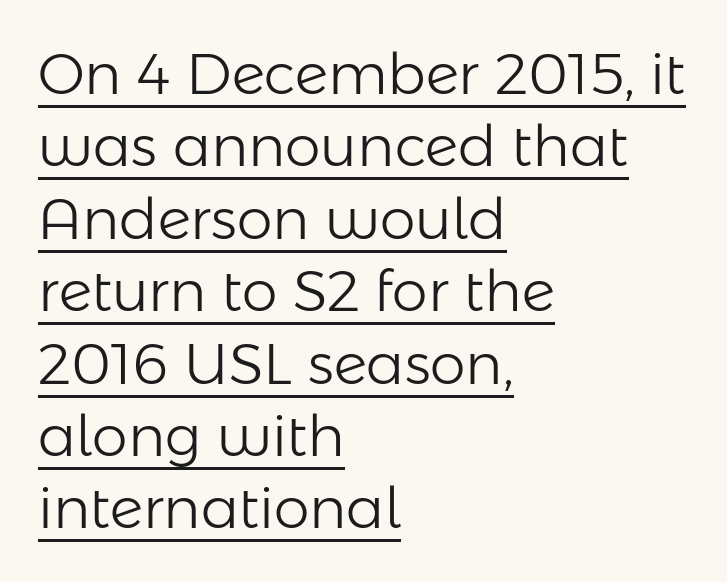
Nothing heavy about these letters — not bold at all. Normally led — the rows are evenly, conventionally spaced. The type is set solid horizontally, with unmodified tracking. This sample has the flowing, uneven cadence of proportional lettering.
